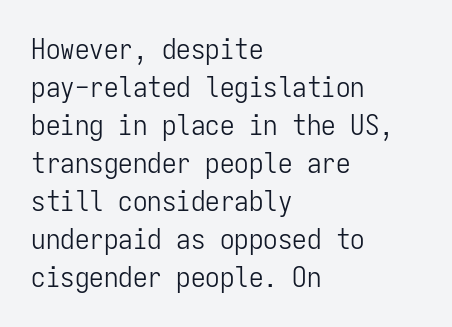
Q: Is the text bold? A: No.
Q: Is the text italic (slanted)? A: No, it is upright.
Q: Is the typeface a serif or a sans-serif typeface? A: Sans-serif.
Q: Is the text underlined? A: No.
Q: How is the paragraph aligned? A: Left-aligned.
Q: Is the spacing between letters normal or unusually wide? A: Normal.
Q: Is the spacing between lines tight, normal or loose? A: Normal.
Q: Width (condensed, normal, or wide)? A: Condensed.
Q: Stroke contrast? A: Low.
Q: x-height? A: Medium.
Q: Monospaced? A: Yes.
